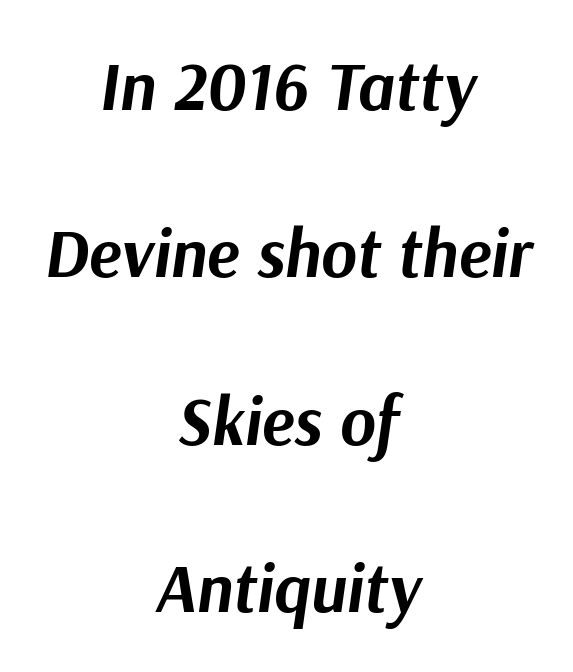
{"italic": "yes", "lean": "right", "slant_degrees": 9, "bold": "yes", "weight": "bold", "width": "normal", "stroke_contrast": "medium", "x_height": "medium", "monospaced": "no", "underline": "no", "align": "center", "line_spacing": "loose", "line_spacing_ratio": 2.46, "letter_spacing": "normal", "letter_spacing_em": 0.0, "glyph_px": 68}
